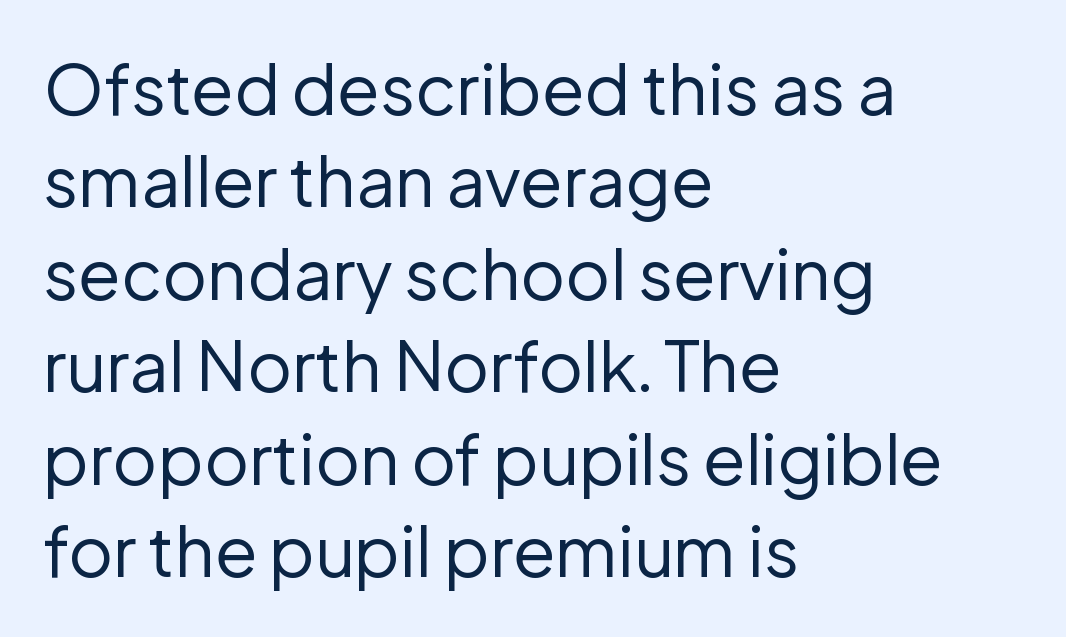
{"serif": "no", "italic": "no", "bold": "no", "weight": "regular", "width": "normal", "stroke_contrast": "low", "x_height": "medium", "monospaced": "no", "underline": "no", "align": "left", "line_spacing": "normal", "line_spacing_ratio": 1.34, "letter_spacing": "normal", "letter_spacing_em": 0.0, "glyph_px": 69}
